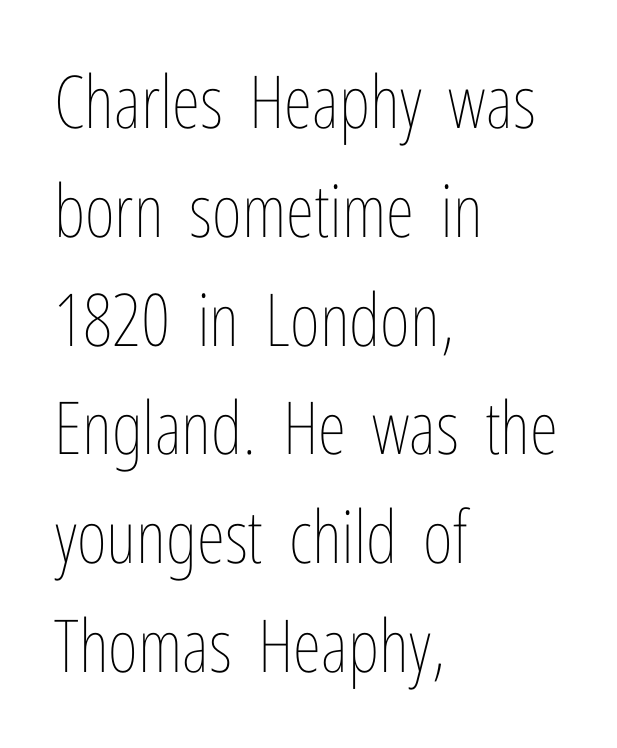
In terms of letterspacing, this is plain default setting. Is there much room between lines? A standard amount, neither cramped nor airy. Spacing verdict: proportional, widths tailored to each character. The letters stand straight up with perfectly vertical stems. Underlining? Definitely not there. This is not heavy type; no bold has been used.
